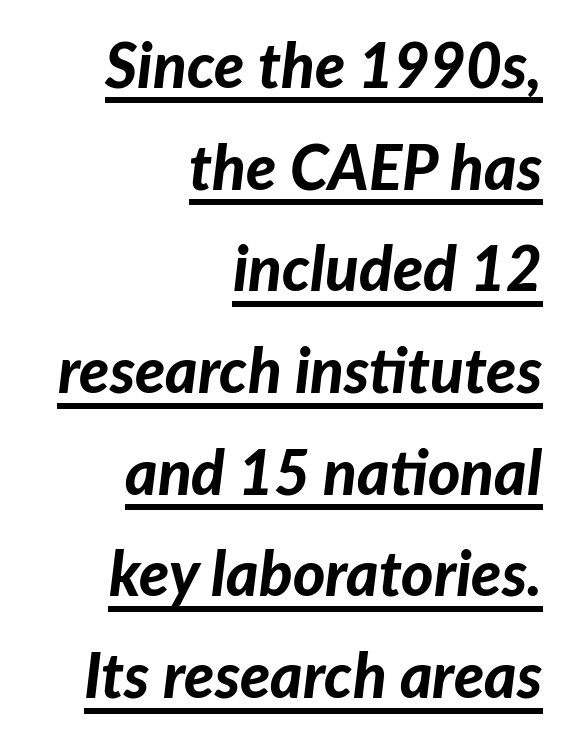
Q: Is the text bold? A: Yes.
Q: Is the text italic (slanted)? A: Yes, it leans right by about 7 degrees.
Q: Is the text underlined? A: Yes.
Q: How is the paragraph aligned? A: Right-aligned.
Q: Is the spacing between letters normal or unusually wide? A: Normal.
Q: Is the spacing between lines tight, normal or loose? A: Normal.
Q: Width (condensed, normal, or wide)? A: Normal.
Q: Stroke contrast? A: Low.
Q: x-height? A: Medium.
Q: Monospaced? A: No.
